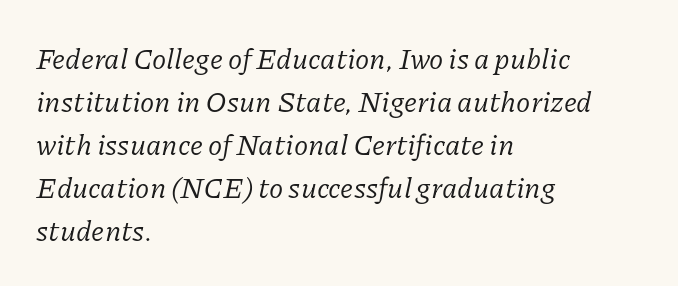
The image shows 29 px regular-weight serif type, italic (leaning right); set left-aligned, normal line spacing (1.48x), normal letter spacing, not underlined; low stroke contrast and a medium x-height.
